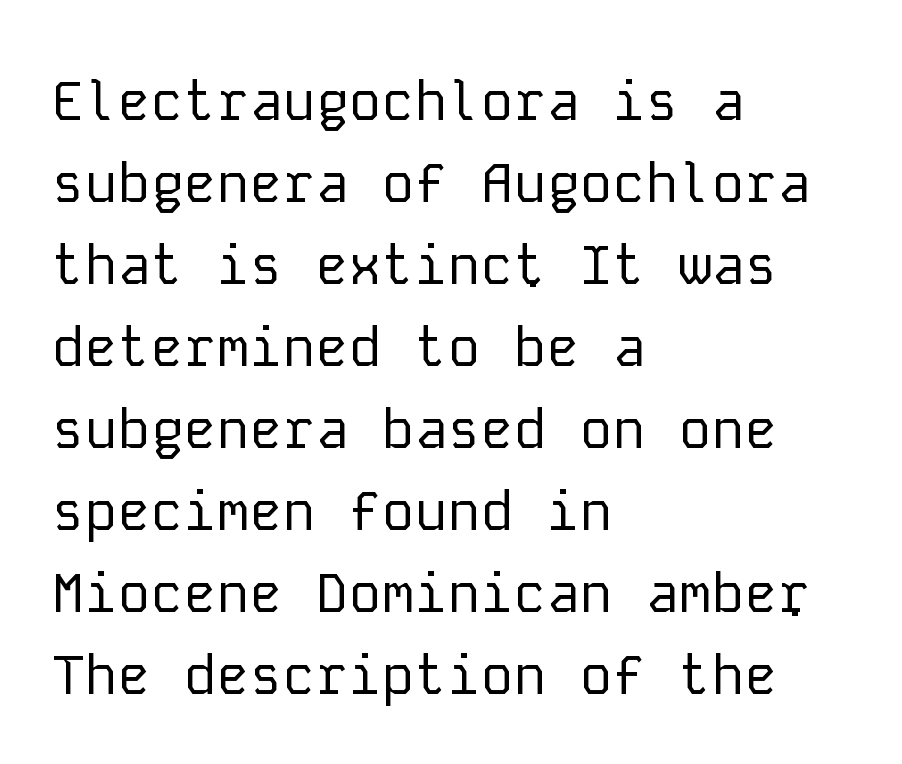
Q: Is the text bold? A: No.
Q: Is the text italic (slanted)? A: No, it is upright.
Q: Is the typeface a serif or a sans-serif typeface? A: Sans-serif.
Q: Is the text underlined? A: No.
Q: How is the paragraph aligned? A: Left-aligned.
Q: Is the spacing between letters normal or unusually wide? A: Normal.
Q: Is the spacing between lines tight, normal or loose? A: Normal.
Q: Width (condensed, normal, or wide)? A: Normal.
Q: Stroke contrast? A: Low.
Q: x-height? A: Medium.
Q: Monospaced? A: Yes.
